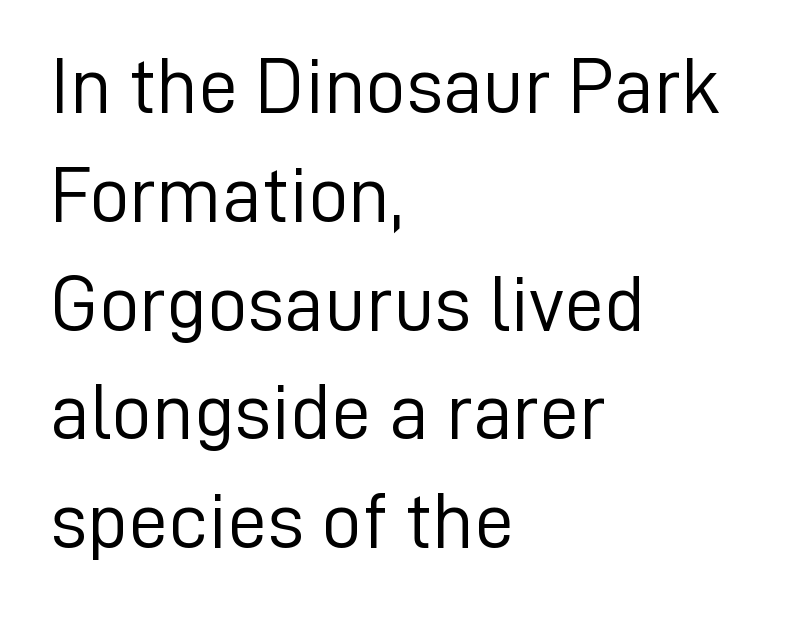
Type without underlining. Whoever set this chose a conventional vertical rhythm. Vertical strokes here are truly vertical. Heft: none added — not bold. You can tell from the bare stems that sans-serif type was used. Here the glyphs are tracked normally, forming tight word shapes.
